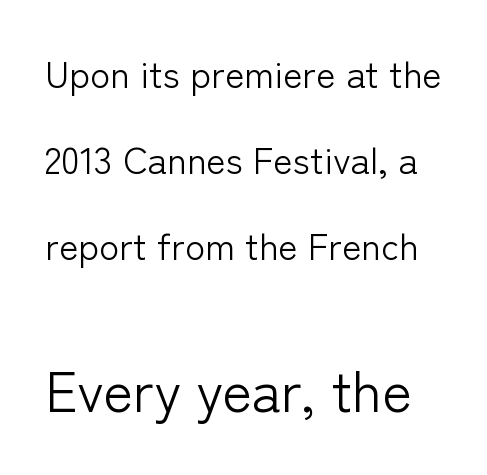
{"serif": "no", "italic": "no", "bold": "no", "weight": "light", "width": "normal", "stroke_contrast": "low", "x_height": "medium", "monospaced": "no", "underline": "no", "line_spacing": "loose", "line_spacing_ratio": 2.32, "letter_spacing": "normal", "letter_spacing_em": 0.0, "larger_block": "second", "size_ratio": 1.51, "glyph_px": 56}
